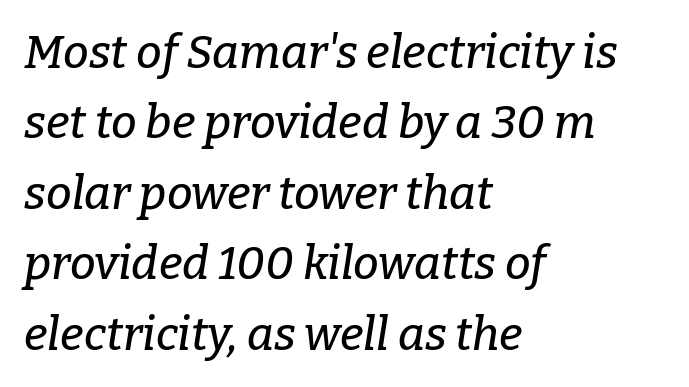
Q: Is the text italic (slanted)? A: Yes, it leans right by about 9 degrees.
Q: Is the typeface a serif or a sans-serif typeface? A: Serif.
Q: Is the text underlined? A: No.
Q: How is the paragraph aligned? A: Left-aligned.
Q: Is the spacing between letters normal or unusually wide? A: Normal.
Q: Is the spacing between lines tight, normal or loose? A: Normal.
Q: Width (condensed, normal, or wide)? A: Normal.
Q: Stroke contrast? A: Low.
Q: x-height? A: Medium.
Q: Monospaced? A: No.
